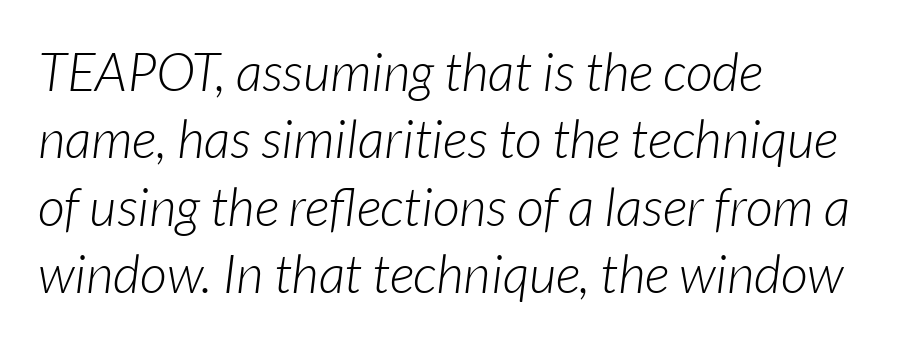
The image shows 53 px light type, italic (leaning right); set left-aligned, normal line spacing (1.27x), normal letter spacing, not underlined; low stroke contrast and a medium x-height.
